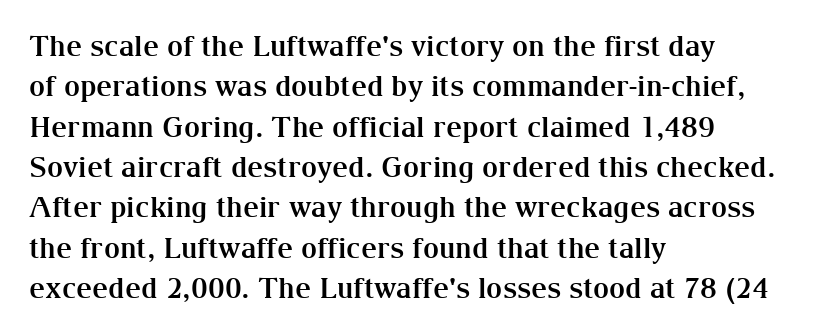
Q: Is the text bold? A: Yes.
Q: Is the text italic (slanted)? A: No, it is upright.
Q: Is the typeface a serif or a sans-serif typeface? A: Serif.
Q: Is the text underlined? A: No.
Q: How is the paragraph aligned? A: Left-aligned.
Q: Is the spacing between letters normal or unusually wide? A: Normal.
Q: Is the spacing between lines tight, normal or loose? A: Normal.
Q: Width (condensed, normal, or wide)? A: Normal.
Q: Stroke contrast? A: Medium.
Q: x-height? A: Medium.
Q: Monospaced? A: No.
